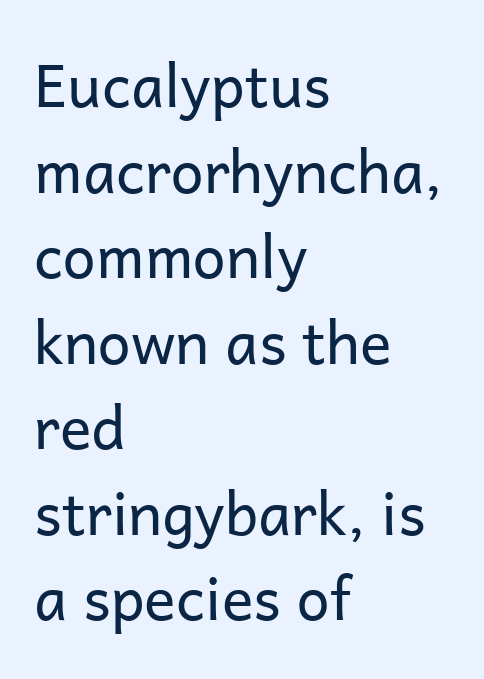
The image shows 59 px regular-weight sans-serif type, upright; set left-aligned, normal line spacing (1.45x), normal letter spacing, not underlined; low stroke contrast and a medium x-height.
